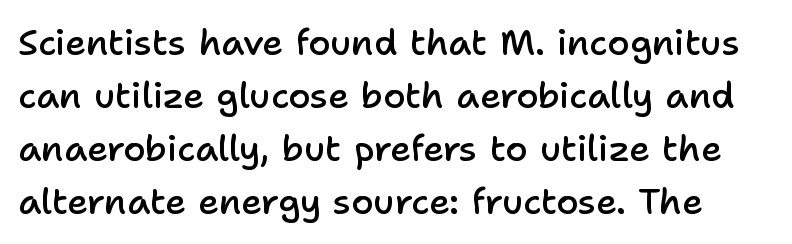
{"serif": "no", "italic": "no", "bold": "semi", "weight": "semibold", "width": "normal", "stroke_contrast": "low", "x_height": "medium", "monospaced": "no", "underline": "no", "line_spacing": "normal", "line_spacing_ratio": 1.47, "letter_spacing": "normal", "letter_spacing_em": 0.0, "glyph_px": 36}
